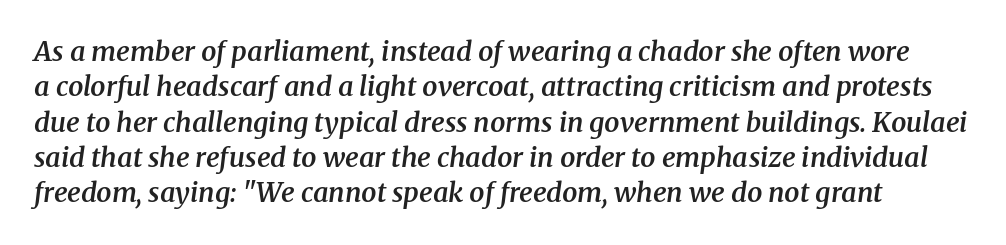
{"italic": "yes", "lean": "right", "slant_degrees": 8, "bold": "semi", "underline": "no", "line_spacing": "normal", "line_spacing_ratio": 1.31, "letter_spacing": "normal", "letter_spacing_em": 0.0, "glyph_px": 27}
